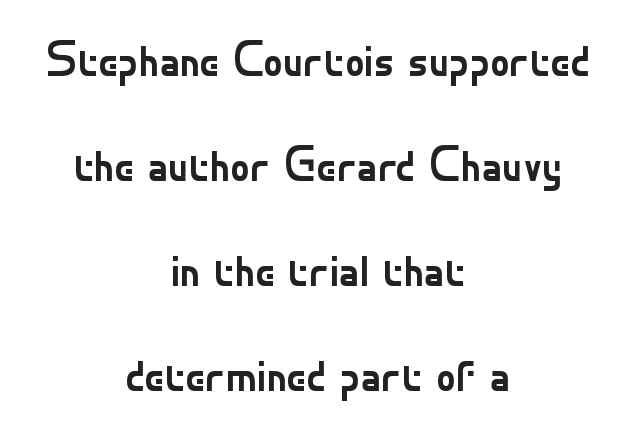
{"serif": "no", "italic": "no", "bold": "no", "weight": "regular", "width": "normal", "stroke_contrast": "low", "x_height": "small", "monospaced": "no", "underline": "no", "align": "center", "line_spacing": "loose", "line_spacing_ratio": 2.14, "letter_spacing": "normal", "letter_spacing_em": 0.0, "glyph_px": 49}
